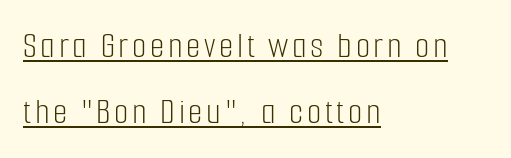
The image shows 37 px light, condensed sans-serif type, upright; set left-aligned, line spacing 1.78x, underlined; low stroke contrast and a medium x-height.
